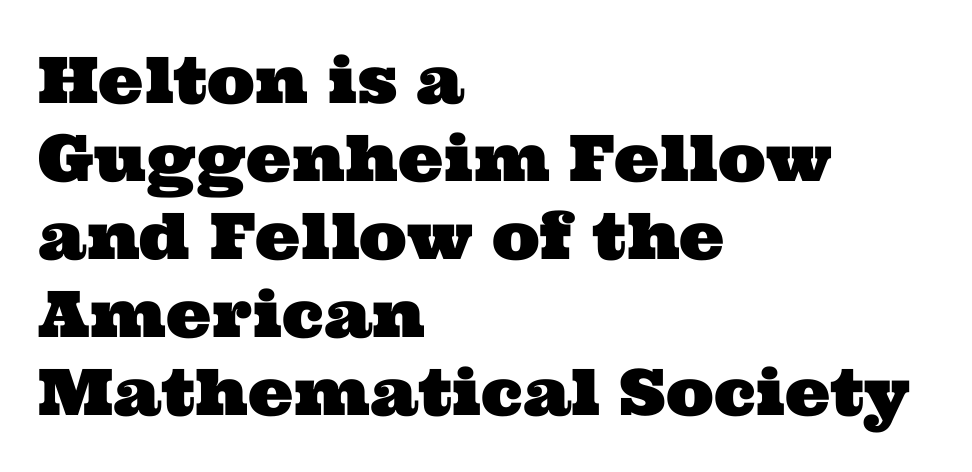
A typesetter would label this face a serif. Nobody drew a line under any word here. Is the block centered? No — it sits flush against the left margin. Do the characters align in a grid? No, the font is proportional. Tracking value appears to be zero — textbook default spacing.
